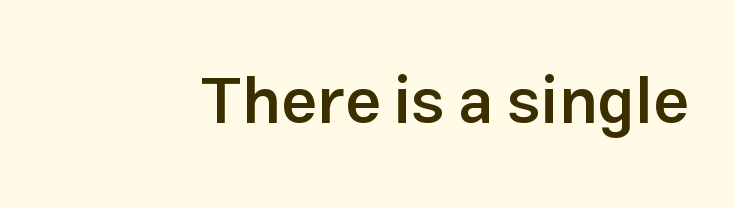
Q: Is the text bold? A: Semi-bold.
Q: Is the text italic (slanted)? A: No, it is upright.
Q: Is the typeface a serif or a sans-serif typeface? A: Sans-serif.
Q: Is the text underlined? A: No.
Q: Is the spacing between letters normal or unusually wide? A: Normal.
Q: Width (condensed, normal, or wide)? A: Normal.
Q: Stroke contrast? A: Low.
Q: x-height? A: Medium.
Q: Monospaced? A: No.
